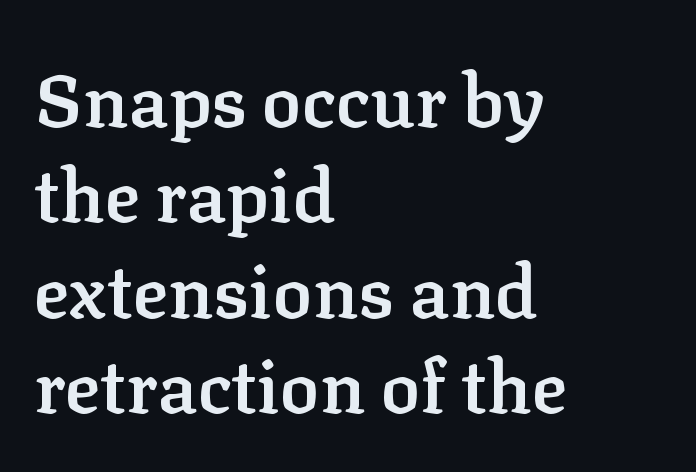
Q: Is the text bold? A: Semi-bold.
Q: Is the text italic (slanted)? A: No, it is upright.
Q: Is the typeface a serif or a sans-serif typeface? A: Serif.
Q: Is the text underlined? A: No.
Q: How is the paragraph aligned? A: Left-aligned.
Q: Is the spacing between letters normal or unusually wide? A: Normal.
Q: Is the spacing between lines tight, normal or loose? A: Normal.
Q: Width (condensed, normal, or wide)? A: Normal.
Q: Stroke contrast? A: Low.
Q: x-height? A: Medium.
Q: Monospaced? A: No.
